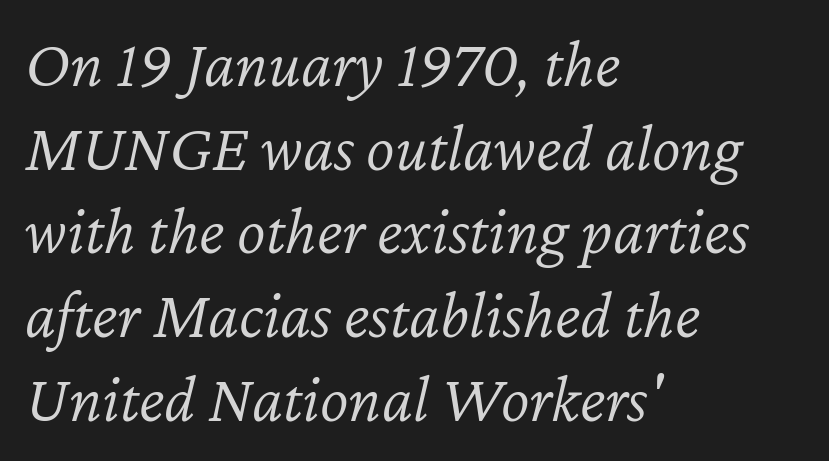
Q: Is the text bold? A: No.
Q: Is the text italic (slanted)? A: Yes, it leans right by about 12 degrees.
Q: Is the text underlined? A: No.
Q: How is the paragraph aligned? A: Left-aligned.
Q: Is the spacing between letters normal or unusually wide? A: Normal.
Q: Width (condensed, normal, or wide)? A: Normal.
Q: Stroke contrast? A: Low.
Q: x-height? A: Medium.
Q: Monospaced? A: No.
